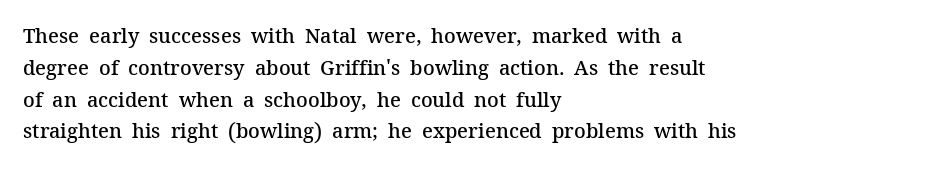
The image shows 20 px text type, upright; set left-aligned, normal line spacing (1.59x), normal letter spacing, not underlined.
